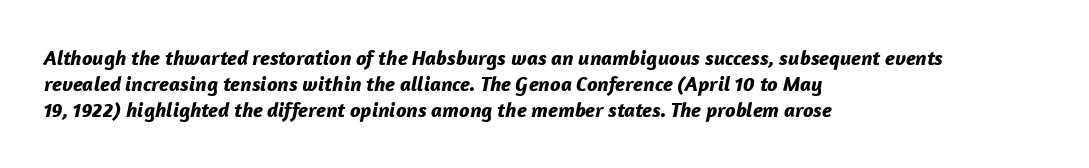
Q: Is the text bold? A: Yes.
Q: Is the text italic (slanted)? A: Yes, it leans right by about 12 degrees.
Q: Is the text underlined? A: No.
Q: How is the paragraph aligned? A: Left-aligned.
Q: Is the spacing between letters normal or unusually wide? A: Normal.
